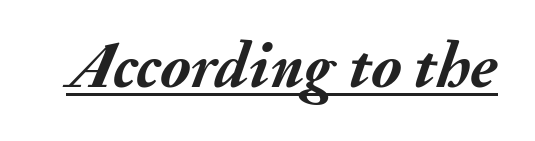
Q: Is the text bold? A: Yes.
Q: Is the text italic (slanted)? A: Yes, it leans right by about 20 degrees.
Q: Is the text underlined? A: Yes.
Q: Is the spacing between letters normal or unusually wide? A: Normal.
Q: Width (condensed, normal, or wide)? A: Normal.
Q: Stroke contrast? A: Medium.
Q: x-height? A: Small.
Q: Monospaced? A: No.
